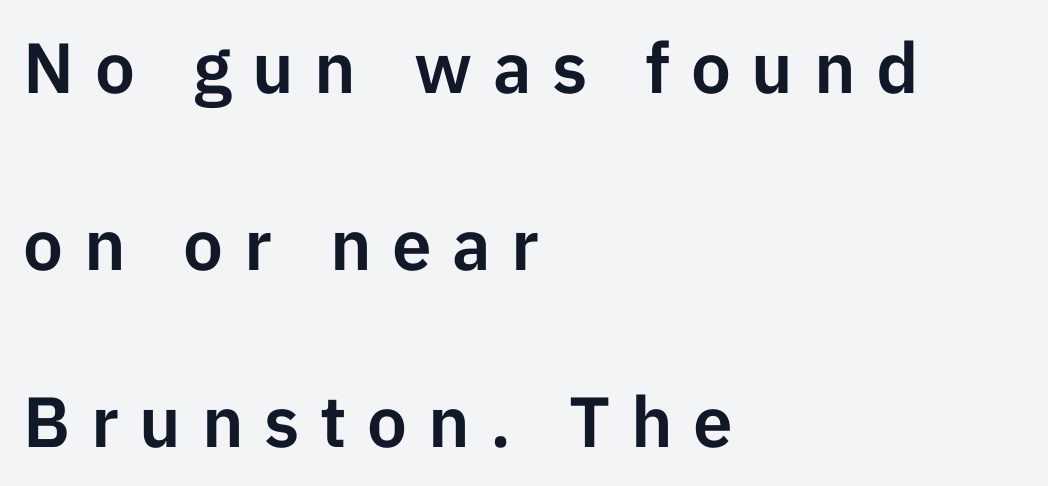
Q: Is the text italic (slanted)? A: No, it is upright.
Q: Is the typeface a serif or a sans-serif typeface? A: Sans-serif.
Q: Is the text underlined? A: No.
Q: How is the paragraph aligned? A: Left-aligned.
Q: Is the spacing between letters normal or unusually wide? A: Unusually wide.
Q: Is the spacing between lines tight, normal or loose? A: Loose.
Q: Width (condensed, normal, or wide)? A: Normal.
Q: Stroke contrast? A: Low.
Q: x-height? A: Medium.
Q: Monospaced? A: No.
